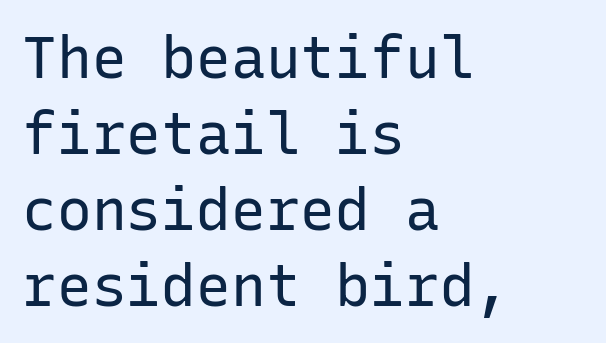
Line beginnings align vertically; line endings do not. The gap between lines stays unmarked. Examine the stroke ends and you'll find no serifs. These lines are rendered in a fixed-pitch font. The strokes carry an ordinary text weight at most.
